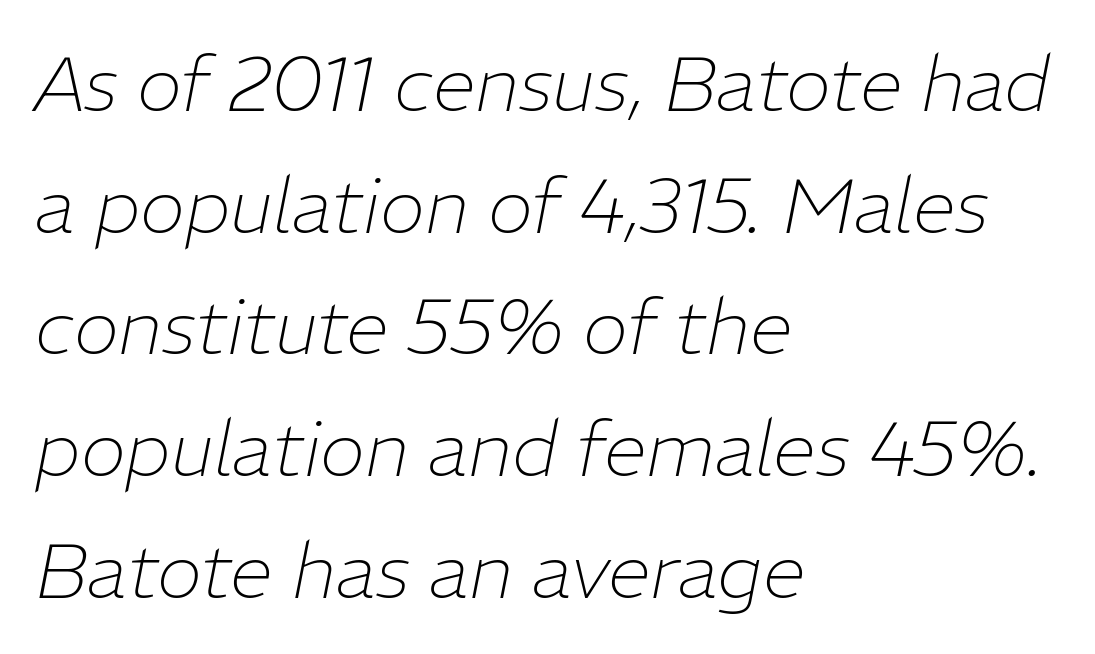
Q: Is the text bold? A: No.
Q: Is the text italic (slanted)? A: Yes, it leans right by about 11 degrees.
Q: Is the text underlined? A: No.
Q: How is the paragraph aligned? A: Left-aligned.
Q: Is the spacing between letters normal or unusually wide? A: Normal.
Q: Is the spacing between lines tight, normal or loose? A: Normal.
Q: Width (condensed, normal, or wide)? A: Normal.
Q: Stroke contrast? A: Low.
Q: x-height? A: Medium.
Q: Monospaced? A: No.
